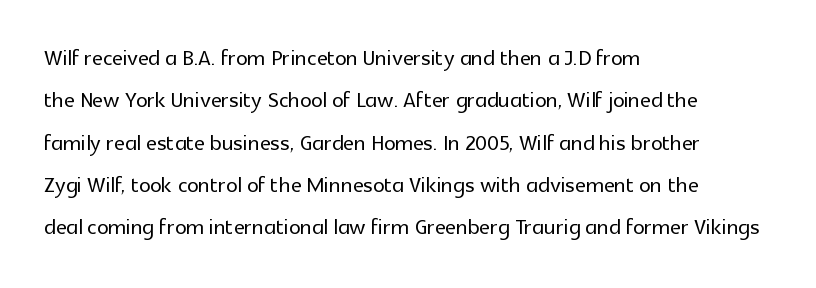
The image shows 29 px sans-serif type, upright; set left-aligned, normal line spacing (1.46x), normal letter spacing, not underlined; a medium x-height.
